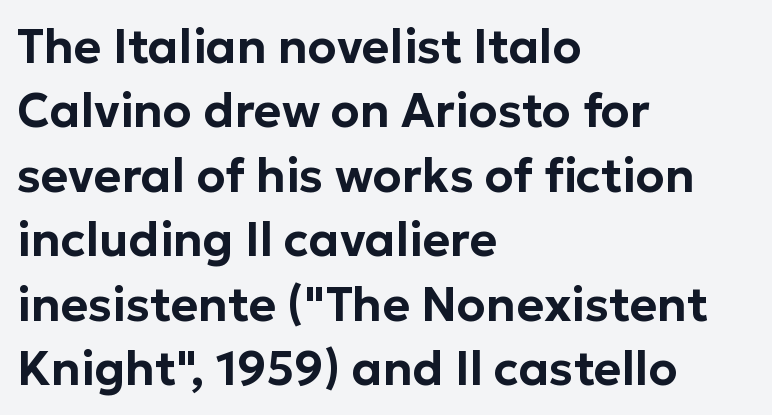
Q: Is the text italic (slanted)? A: No, it is upright.
Q: Is the typeface a serif or a sans-serif typeface? A: Sans-serif.
Q: Is the text underlined? A: No.
Q: How is the paragraph aligned? A: Left-aligned.
Q: Is the spacing between letters normal or unusually wide? A: Normal.
Q: Is the spacing between lines tight, normal or loose? A: Normal.
Q: Width (condensed, normal, or wide)? A: Normal.
Q: Stroke contrast? A: Low.
Q: x-height? A: Medium.
Q: Monospaced? A: No.
